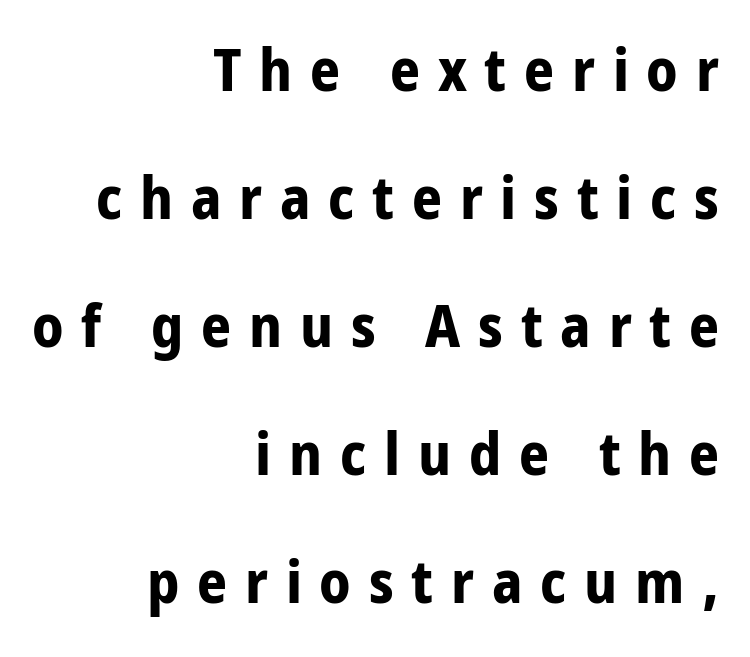
The image shows 59 px bold, condensed sans-serif type, upright; set right-aligned, loose line spacing (2.17x), unusually wide letter spacing (+0.3 em), not underlined; low stroke contrast and a large x-height.
